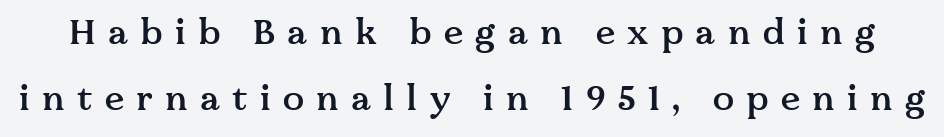
The image shows 35 px semibold serif type, upright; set loose line spacing (1.9x), unusually wide letter spacing (+0.35 em), not underlined; medium stroke contrast and a medium x-height.
